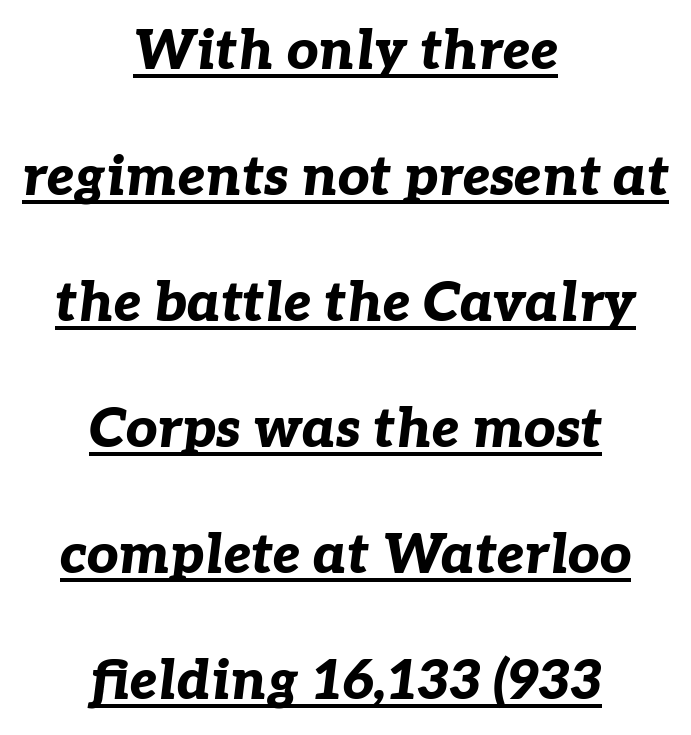
The image shows 55 px bold type, italic (leaning right); set centered, loose line spacing (2.29x), normal letter spacing, underlined; low stroke contrast and a medium x-height.
